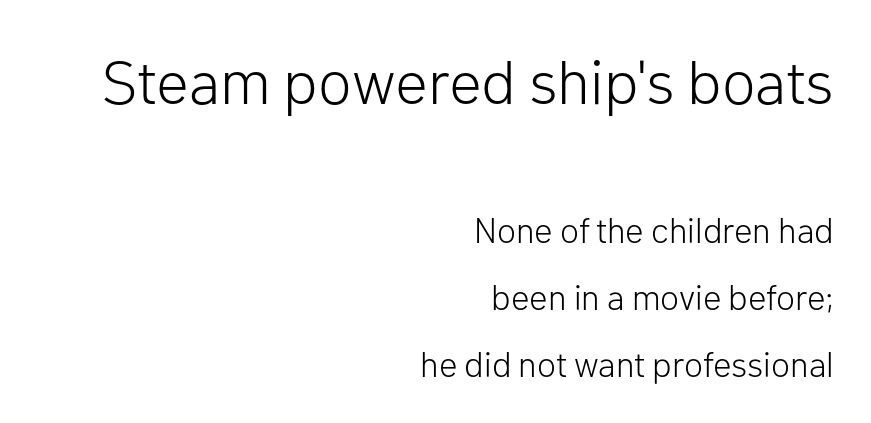
Each stroke keeps to a modest, everyday thickness or less. Note the varied advance widths — an 'i' is clearly narrower than an 'm'. In this sample the first text group is rendered at the bigger scale. Compared with typical body copy, the letter spacing here is the same. This sample trades compactness for vertical openness between lines.
